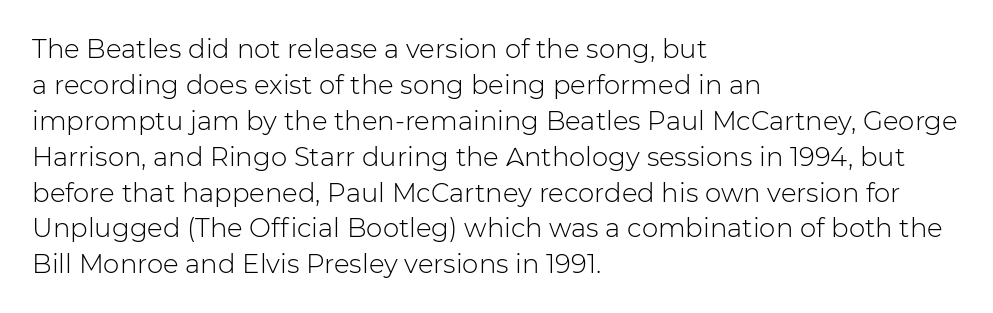
Q: Is the text bold? A: No.
Q: Is the text italic (slanted)? A: No, it is upright.
Q: Is the text underlined? A: No.
Q: How is the paragraph aligned? A: Left-aligned.
Q: Is the spacing between letters normal or unusually wide? A: Normal.
Q: Is the spacing between lines tight, normal or loose? A: Normal.
